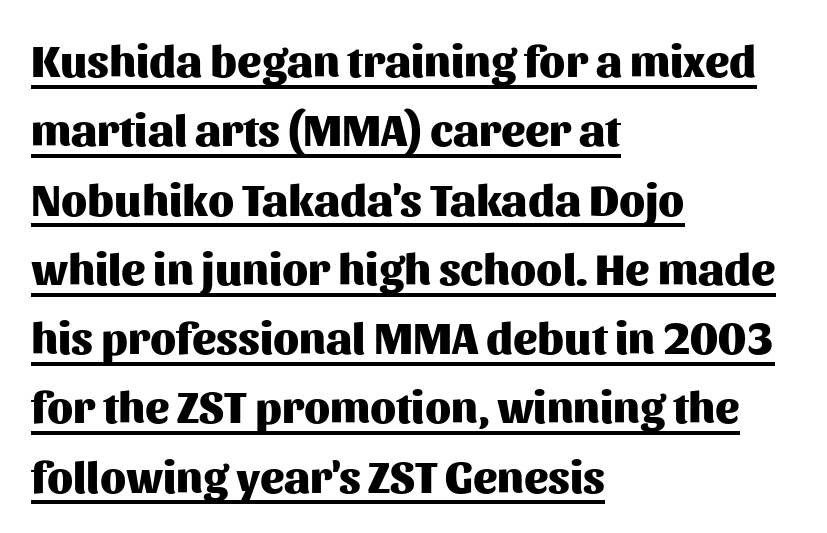
The characters display no serif detailing; their extremities are plain. Inter-character spacing is left at the font's built-in metrics. Summary of vertical rhythm: regular, with standard interline spacing. The font is running at its bold setting. Every stem runs plumb, perpendicular to the baseline. Here the designer chose a conventional face with non-uniform glyph widths.
